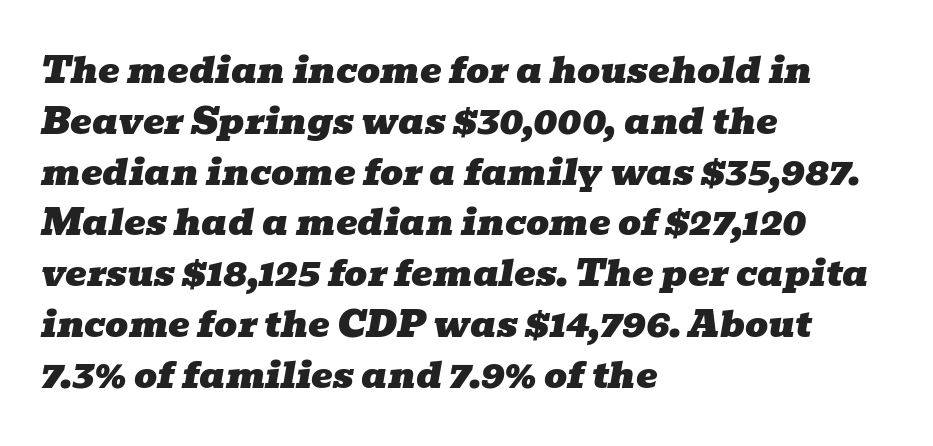
The image shows 36 px wide serif type, italic (leaning right); set left-aligned, normal line spacing (1.41x), normal letter spacing, not underlined; low stroke contrast and a medium x-height.
